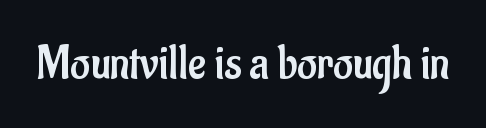
{"serif": "no", "italic": "no", "bold": "no", "weight": "regular", "width": "condensed", "stroke_contrast": "low", "x_height": "small", "monospaced": "no", "underline": "no", "letter_spacing": "normal", "letter_spacing_em": 0.0, "glyph_px": 48}
